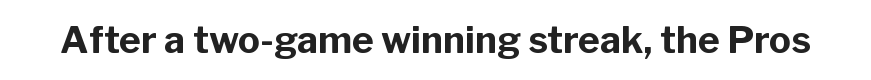
{"serif": "no", "italic": "no", "bold": "yes", "weight": "bold", "width": "normal", "stroke_contrast": "low", "x_height": "medium", "monospaced": "no", "underline": "no", "letter_spacing": "normal", "letter_spacing_em": 0.0, "glyph_px": 37}
